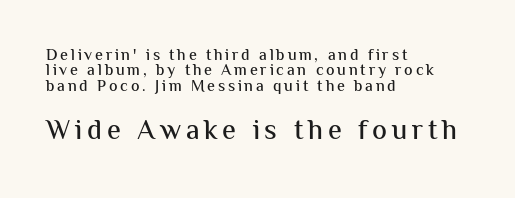
The image shows 28 px sans-serif type, upright; set left-aligned, tight line spacing (0.96x), not underlined; the second (bottom) block is 1.75x larger; medium stroke contrast and a medium x-height.
